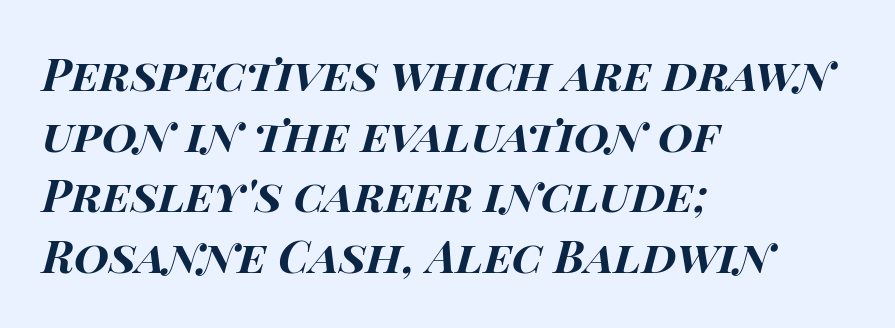
The image shows 45 px bold, wide type, italic (leaning right); set left-aligned, normal line spacing (1.35x), normal letter spacing, not underlined; high stroke contrast and a large x-height.
